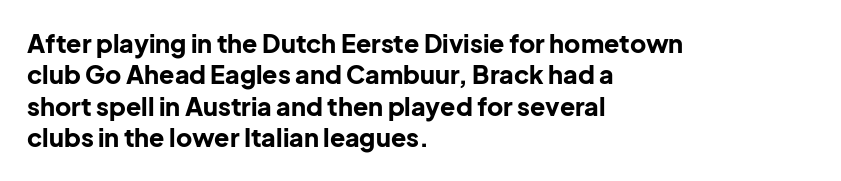
The image shows 25 px bold type, upright; set left-aligned, normal line spacing (1.26x), normal letter spacing, not underlined.
